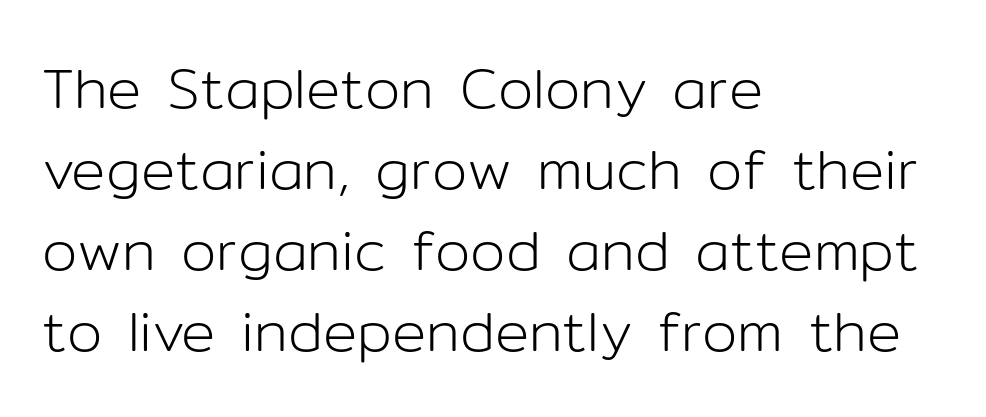
The passage shown is not bold in any degree. The passage shown is typeset with a sans-serif family. This sample keeps an unexceptional amount of space between lines. Italic? Not at all — the glyphs are vertical. You could not count columns in this text — the font is proportionally spaced.
